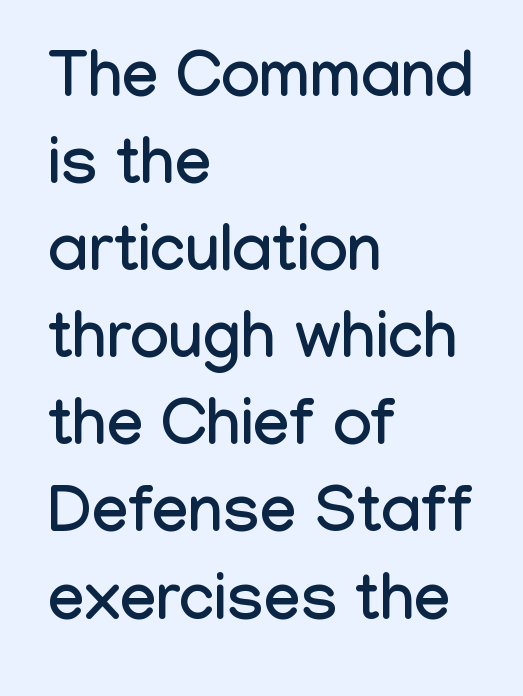
Evenly set lines give the paragraph a standard silhouette. The specimen reads as upright at a glance. Has an underline been added? It has not. The line texture is even and compact thanks to regular tracking. Typeset ragged right — the left edge is the straight one.
